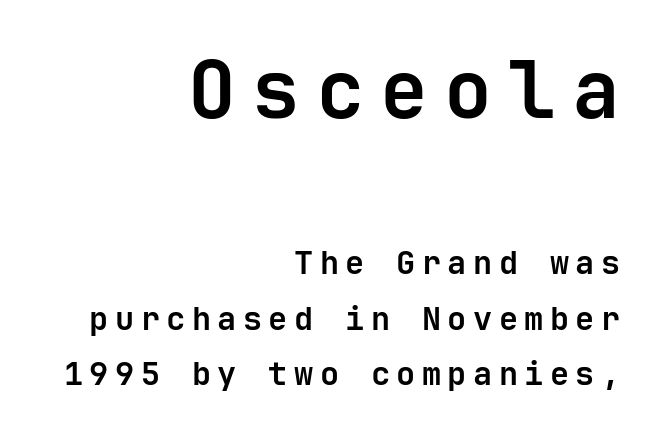
The image shows 80 px semibold sans-serif type, upright; set right-aligned, line spacing 1.73x, unusually wide letter spacing (+0.2 em), not underlined; the first (top) block is 2.5x larger; low stroke contrast and a medium x-height.
